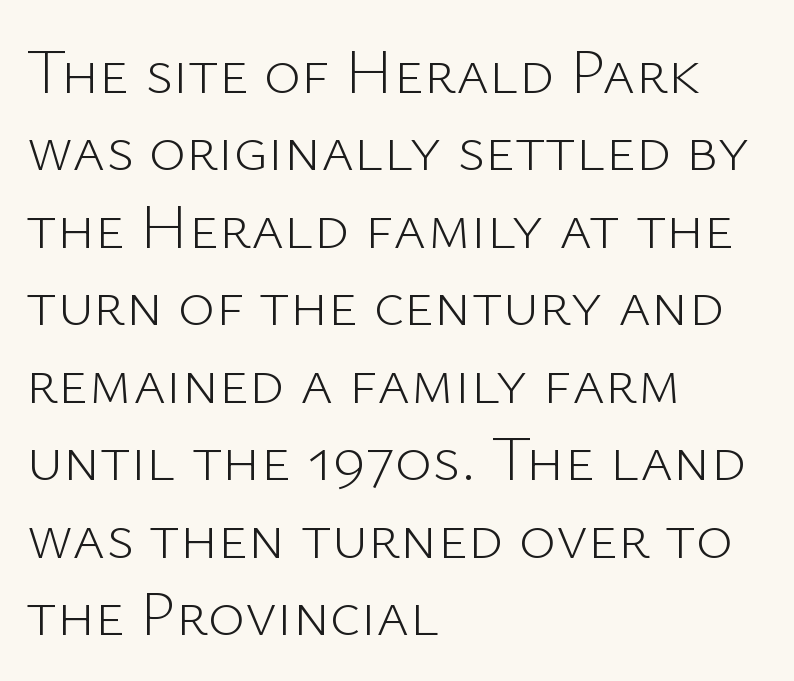
Q: Is the text bold? A: No.
Q: Is the text italic (slanted)? A: No, it is upright.
Q: Is the typeface a serif or a sans-serif typeface? A: Sans-serif.
Q: Is the text underlined? A: No.
Q: How is the paragraph aligned? A: Left-aligned.
Q: Is the spacing between letters normal or unusually wide? A: Normal.
Q: Width (condensed, normal, or wide)? A: Normal.
Q: Stroke contrast? A: Low.
Q: x-height? A: Medium.
Q: Monospaced? A: No.
